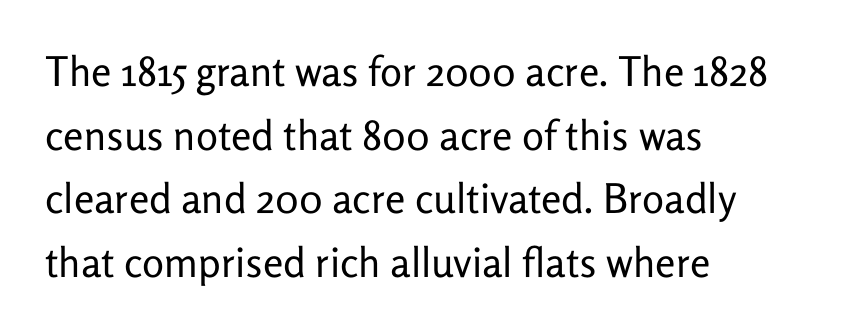
Posture: upright roman. Caption: standard tracking, unaltered. Classification — sans serif. Which margin do the lines hug? The left one — the right edge is uneven. Students, observe: this is what conventionally led text looks like.
